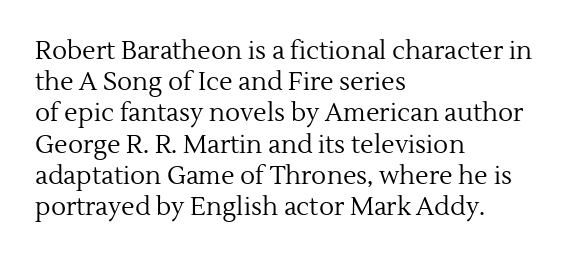
{"italic": "no", "bold": "no", "underline": "no", "align": "left", "line_spacing": "normal", "line_spacing_ratio": 1.25, "letter_spacing": "normal", "letter_spacing_em": 0.0, "glyph_px": 25}
